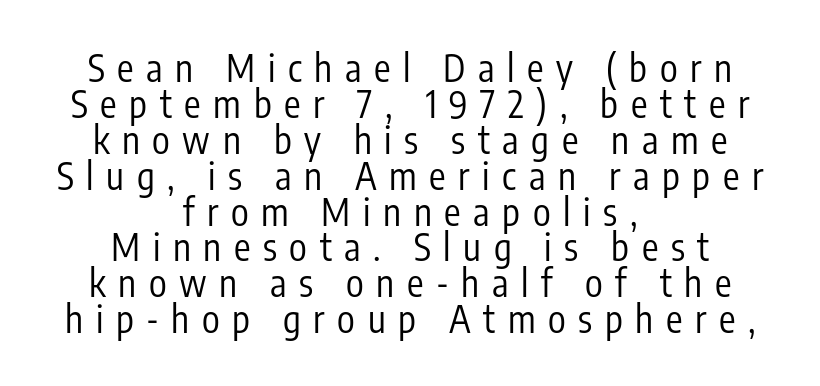
The image shows 37 px regular-weight, condensed sans-serif type, upright; set centered, tight line spacing (0.97x), unusually wide letter spacing (+0.34 em), not underlined; low stroke contrast and a medium x-height.
